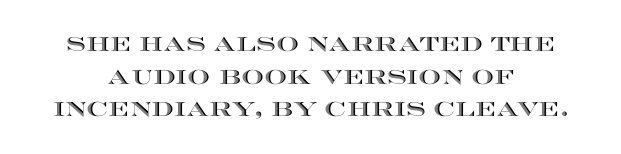
The image shows 20 px text type, upright; set centered, normal line spacing (1.63x), normal letter spacing, not underlined.
